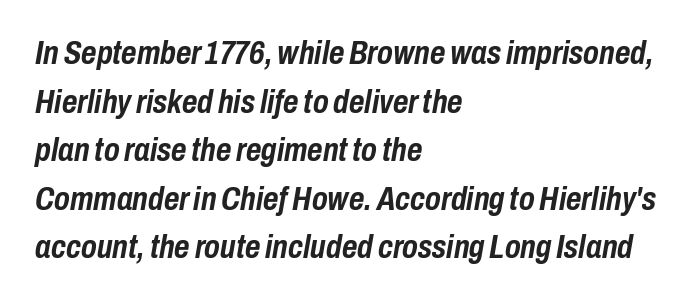
Q: Is the text bold? A: Yes.
Q: Is the text italic (slanted)? A: Yes, it leans right by about 10 degrees.
Q: Is the text underlined? A: No.
Q: How is the paragraph aligned? A: Left-aligned.
Q: Is the spacing between letters normal or unusually wide? A: Normal.
Q: Is the spacing between lines tight, normal or loose? A: Normal.
Q: Width (condensed, normal, or wide)? A: Condensed.
Q: Stroke contrast? A: Low.
Q: x-height? A: Medium.
Q: Monospaced? A: No.
